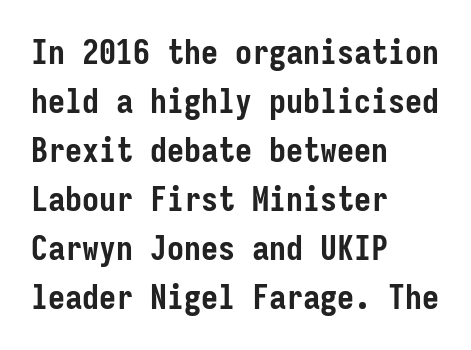
{"serif": "no", "italic": "no", "bold": "yes", "weight": "semibold", "width": "condensed", "stroke_contrast": "low", "x_height": "medium", "monospaced": "yes", "underline": "no", "align": "left", "line_spacing": "normal", "line_spacing_ratio": 1.44, "letter_spacing": "normal", "letter_spacing_em": 0.0, "glyph_px": 34}
